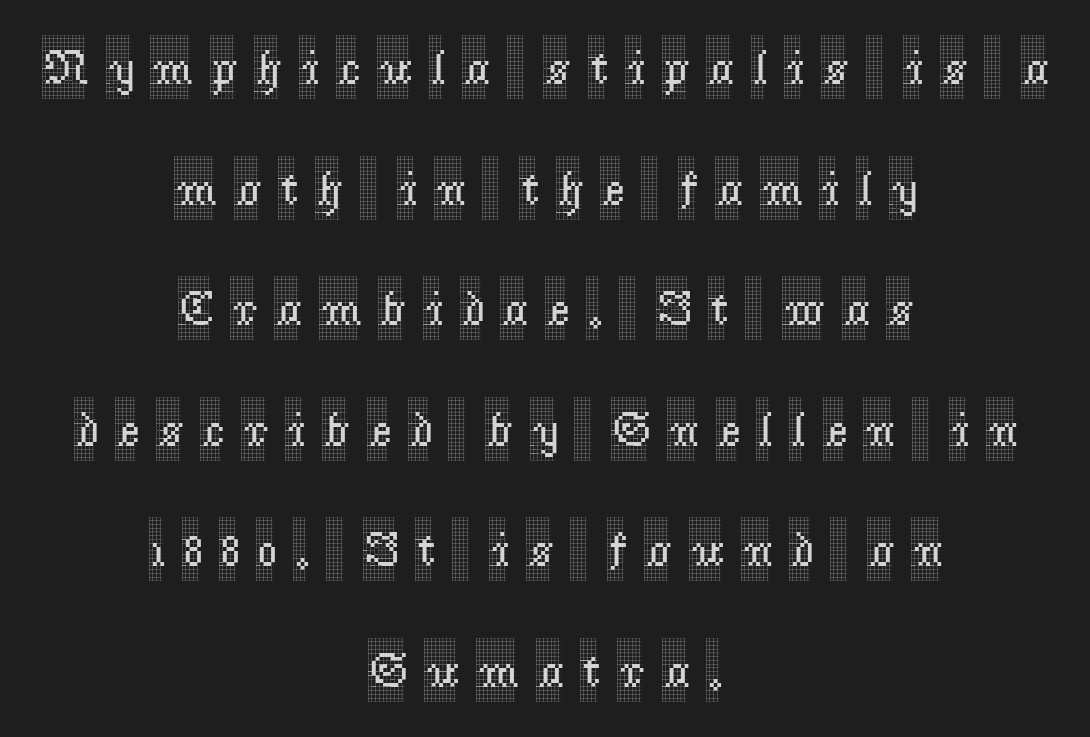
{"serif": "yes", "italic": "no", "width": "condensed", "x_height": "large", "monospaced": "no", "underline": "no", "align": "center", "line_spacing": "loose", "line_spacing_ratio": 2.46, "letter_spacing": "wide", "letter_spacing_em": 0.37, "glyph_px": 49}
